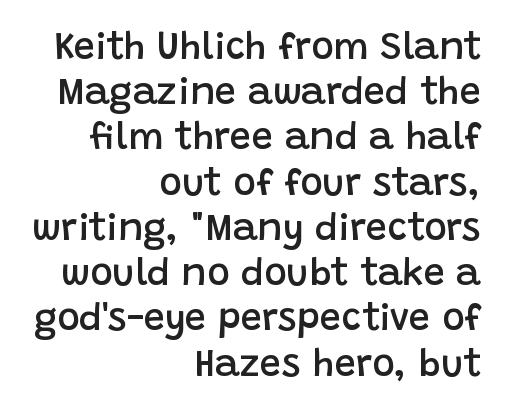
The image shows 38 px semibold sans-serif type, upright; set right-aligned, line spacing 1.19x, normal letter spacing, not underlined; low stroke contrast and a large x-height.
